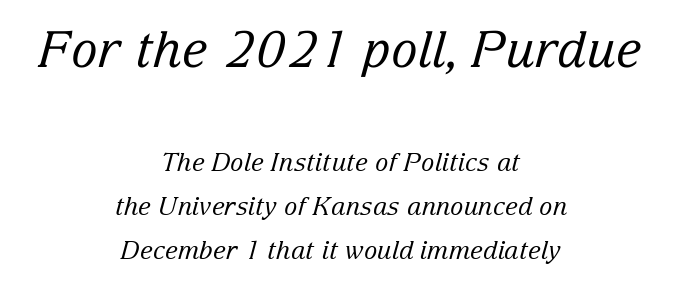
Q: Is the text bold? A: No.
Q: Is the text italic (slanted)? A: Yes, it leans right by about 15 degrees.
Q: Is the typeface a serif or a sans-serif typeface? A: Serif.
Q: Is the text underlined? A: No.
Q: How is the paragraph aligned? A: Centered.
Q: Is the spacing between letters normal or unusually wide? A: Normal.
Q: Which block of text is set in a larger size, the first (top) or the second (bottom)? A: The first (top) one.
Q: Width (condensed, normal, or wide)? A: Normal.
Q: Stroke contrast? A: Low.
Q: x-height? A: Medium.
Q: Monospaced? A: No.
